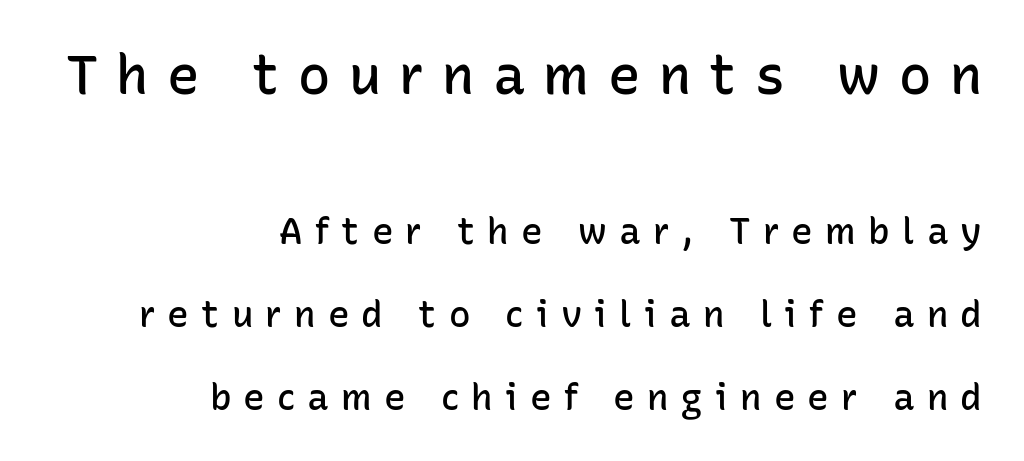
The image shows 54 px semibold sans-serif type, upright; set right-aligned, loose line spacing (2.3x), unusually wide letter spacing (+0.34 em), not underlined; the first (top) block is 1.5x larger; low stroke contrast and a medium x-height.
